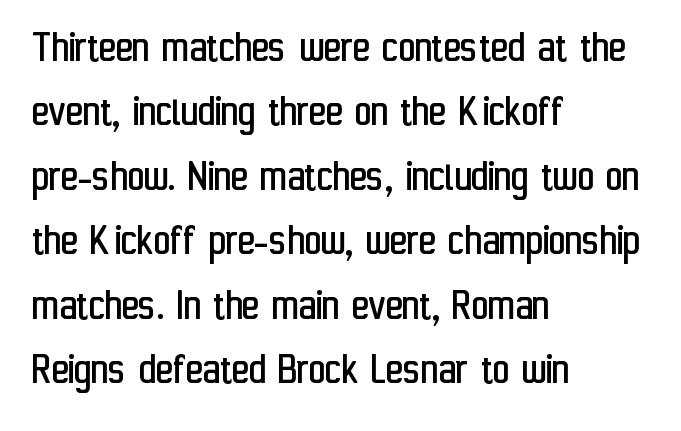
The ragged edge is on the right, which tells us the setting is flush left. Unbolded letterforms with no extra heft. You can tell from the bare stems that sans-serif type was used. The space directly below the letters is spotless. Reading down the column, the eye jumps a familiar distance to each next line. Looks like regular typesetting: each glyph gets only the width it needs.
